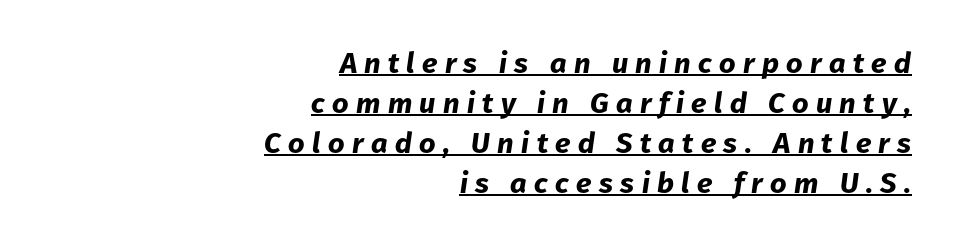
{"italic": "yes", "lean": "right", "slant_degrees": 8, "bold": "yes", "weight": "bold", "width": "normal", "stroke_contrast": "low", "x_height": "medium", "monospaced": "no", "underline": "yes", "align": "right", "line_spacing": "normal", "line_spacing_ratio": 1.38, "letter_spacing": "wide", "letter_spacing_em": 0.25, "glyph_px": 29}
